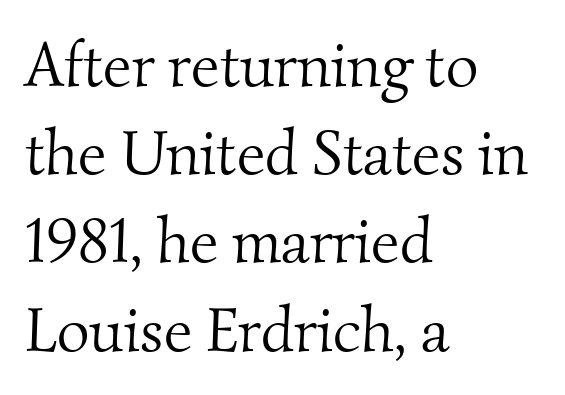
{"serif": "yes", "bold": "no", "weight": "light", "width": "normal", "stroke_contrast": "medium", "x_height": "small", "monospaced": "no", "underline": "no", "align": "left", "line_spacing": "normal", "line_spacing_ratio": 1.4, "letter_spacing": "normal", "letter_spacing_em": 0.0, "glyph_px": 63}
